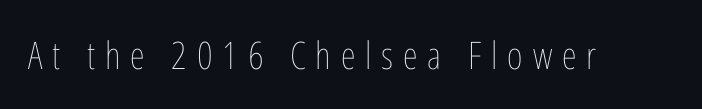
{"italic": "no", "bold": "no", "weight": "thin", "width": "condensed", "stroke_contrast": "low", "x_height": "medium", "monospaced": "no", "underline": "no", "letter_spacing": "wide", "letter_spacing_em": 0.26, "glyph_px": 38}
